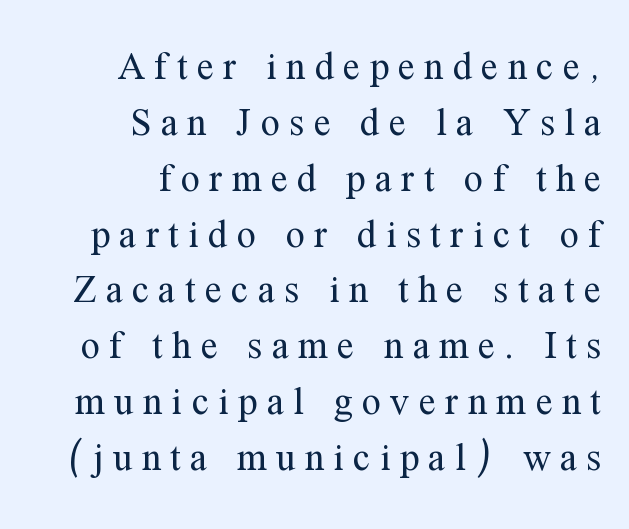
The image shows 38 px regular-weight serif type, upright; set right-aligned, normal line spacing (1.47x), unusually wide letter spacing (+0.25 em), not underlined; medium stroke contrast and a medium x-height.
